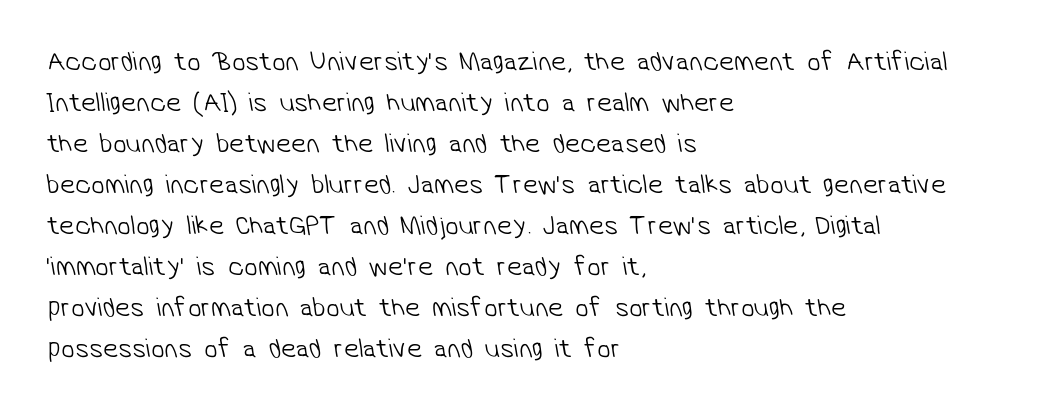
Q: Is the text bold? A: No.
Q: Is the text underlined? A: No.
Q: How is the paragraph aligned? A: Left-aligned.
Q: Is the spacing between letters normal or unusually wide? A: Normal.
Q: Is the spacing between lines tight, normal or loose? A: Normal.
